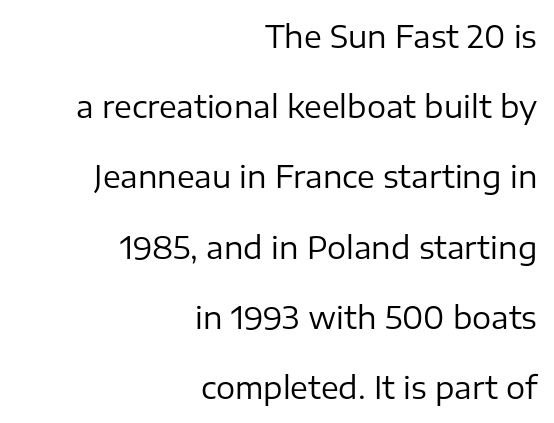
The image shows 30 px regular-weight sans-serif type, upright; set right-aligned, loose line spacing (2.34x), normal letter spacing, not underlined; low stroke contrast and a medium x-height.
